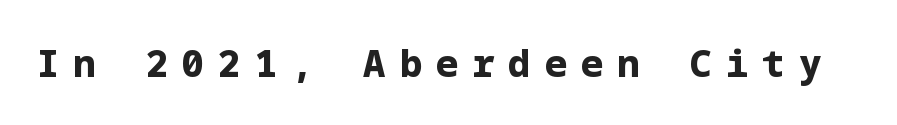
Q: Is the text bold? A: Yes.
Q: Is the text italic (slanted)? A: No, it is upright.
Q: Is the typeface a serif or a sans-serif typeface? A: Sans-serif.
Q: Is the text underlined? A: No.
Q: Is the spacing between letters normal or unusually wide? A: Unusually wide.
Q: Width (condensed, normal, or wide)? A: Normal.
Q: Stroke contrast? A: Low.
Q: x-height? A: Medium.
